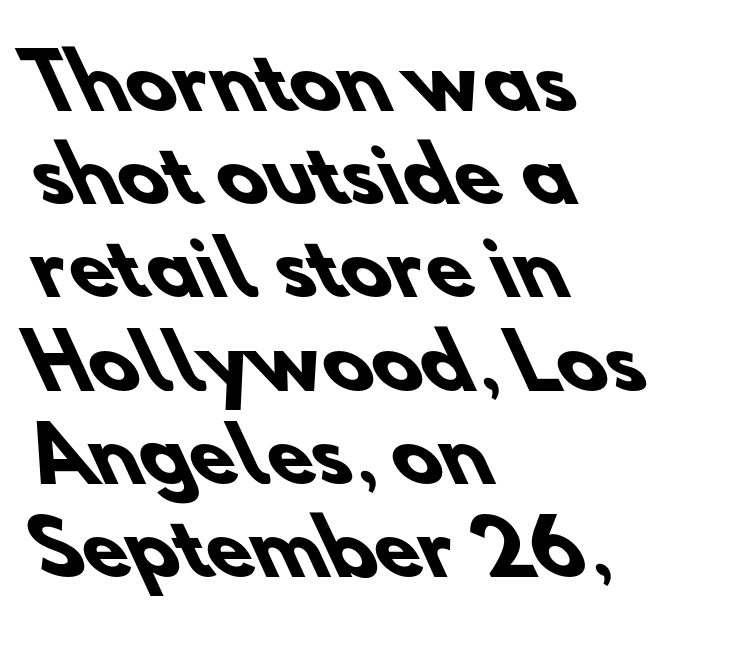
The image shows 74 px heavy sans-serif type; set left-aligned, normal line spacing (1.26x), normal letter spacing, not underlined; low stroke contrast and a small x-height.
